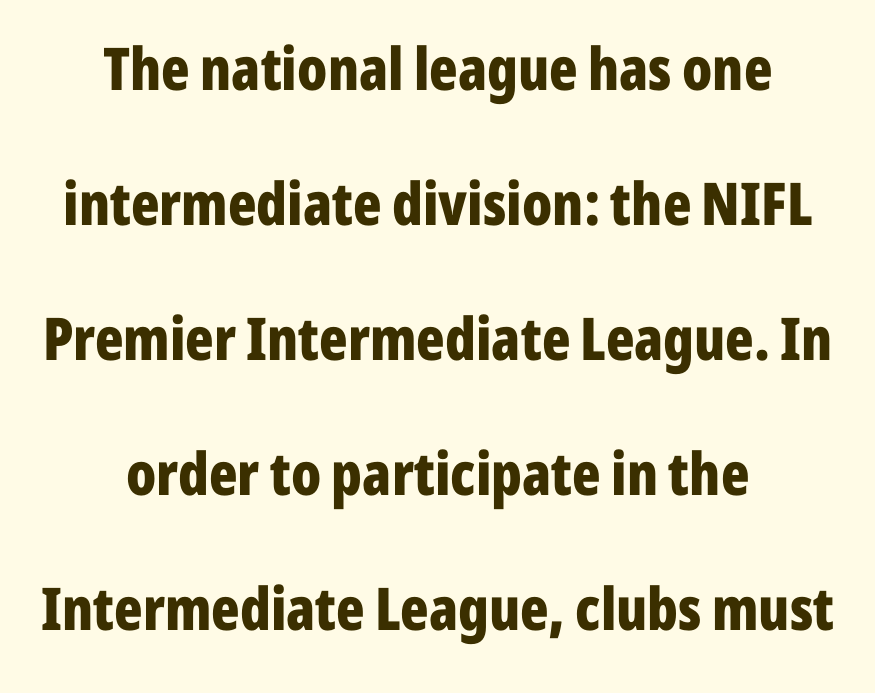
The image shows 59 px bold, condensed sans-serif type, upright; set centered, loose line spacing (2.29x), normal letter spacing, not underlined; low stroke contrast and a medium x-height.
